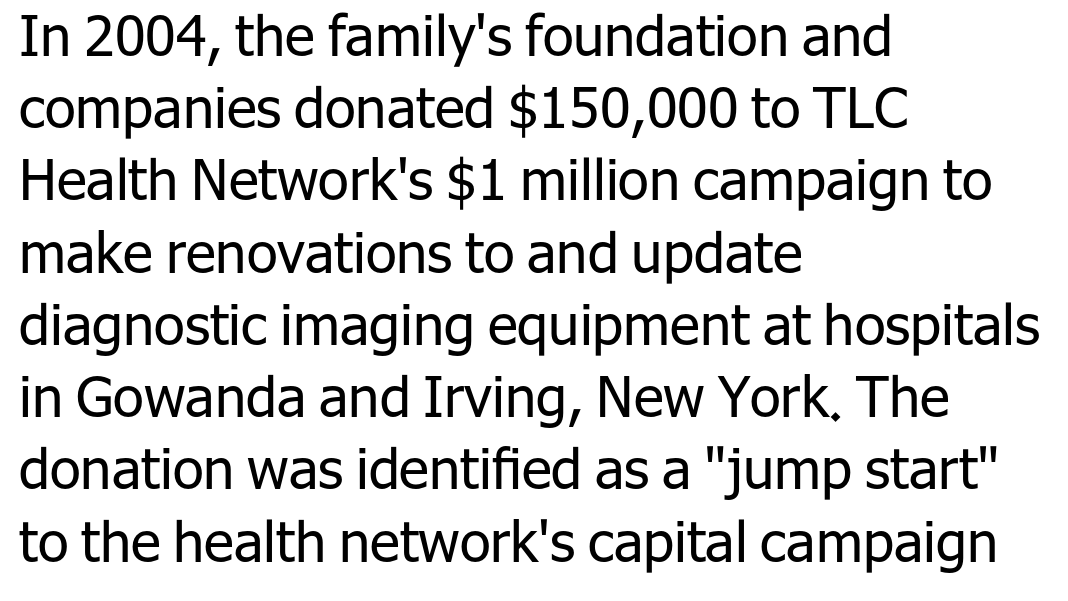
{"serif": "no", "italic": "no", "bold": "no", "weight": "regular", "width": "normal", "stroke_contrast": "low", "x_height": "medium", "monospaced": "no", "underline": "no", "align": "left", "line_spacing": "normal", "line_spacing_ratio": 1.29, "letter_spacing": "normal", "letter_spacing_em": 0.0, "glyph_px": 56}
